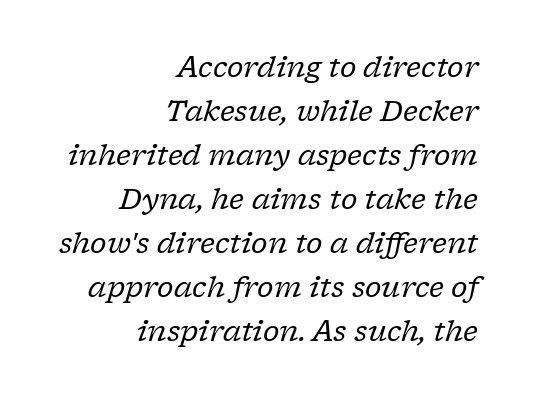
The image shows 28 px regular-weight serif type, italic (leaning right); set right-aligned, normal line spacing (1.57x), normal letter spacing, not underlined; low stroke contrast and a medium x-height.
